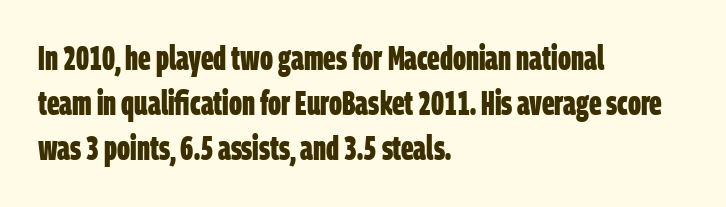
Where is the straight margin? On the left. Whoever set this chose a conventional vertical rhythm. The foot of each line stays bare and open. Each letter keeps its own natural width here, so spacing adapts to shape. Serifs: no, the terminals of the letterforms are clean.
